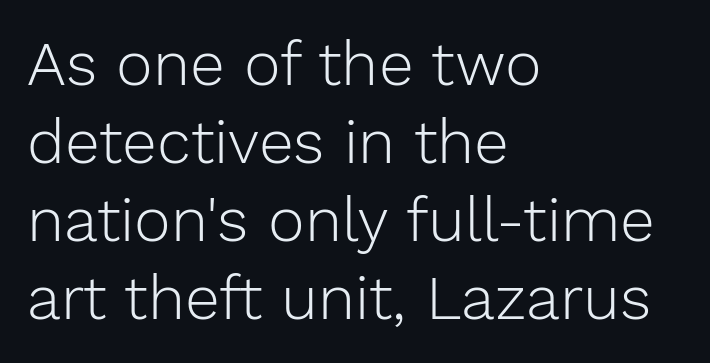
Q: Is the text bold? A: No.
Q: Is the text italic (slanted)? A: No, it is upright.
Q: Is the typeface a serif or a sans-serif typeface? A: Sans-serif.
Q: Is the text underlined? A: No.
Q: How is the paragraph aligned? A: Left-aligned.
Q: Is the spacing between letters normal or unusually wide? A: Normal.
Q: Is the spacing between lines tight, normal or loose? A: Normal.
Q: Width (condensed, normal, or wide)? A: Normal.
Q: Stroke contrast? A: Low.
Q: x-height? A: Medium.
Q: Monospaced? A: No.
